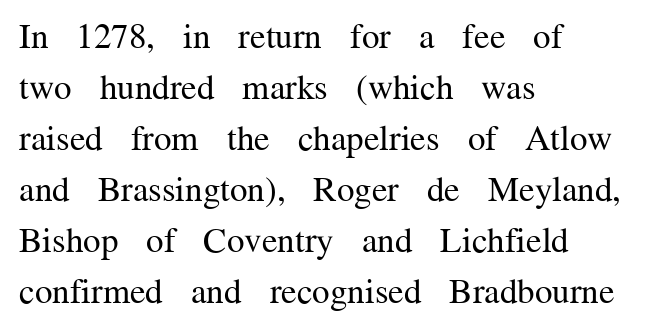
The image shows 35 px regular-weight serif type, upright; set left-aligned, normal line spacing (1.46x), normal letter spacing, not underlined; medium stroke contrast and a medium x-height.
